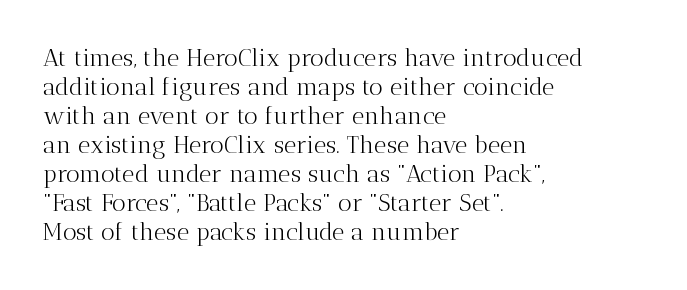
{"italic": "no", "bold": "no", "underline": "no", "align": "left", "line_spacing_ratio": 1.21, "letter_spacing": "normal", "letter_spacing_em": 0.0, "glyph_px": 24}
